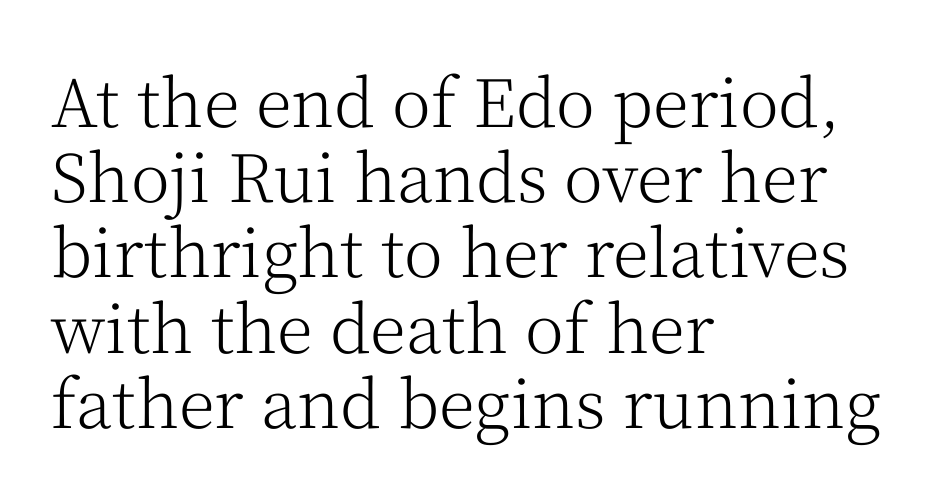
The font's upright variant was chosen for this text. This sample uses plain, unmodified letter spacing. Typographically, this falls in the serif category. Nothing heavy about these letters — not bold at all.
